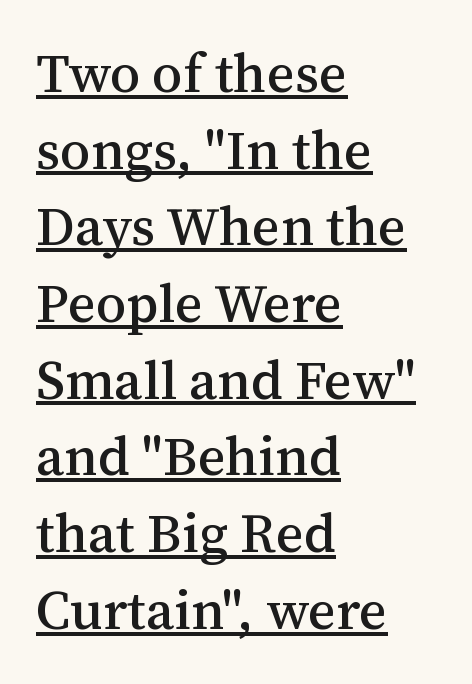
Note: serifs present on the glyphs. Where is the straight margin? On the left. The letters advance in unequal steps, a hallmark of proportional type. Has an underline been added? It has.
